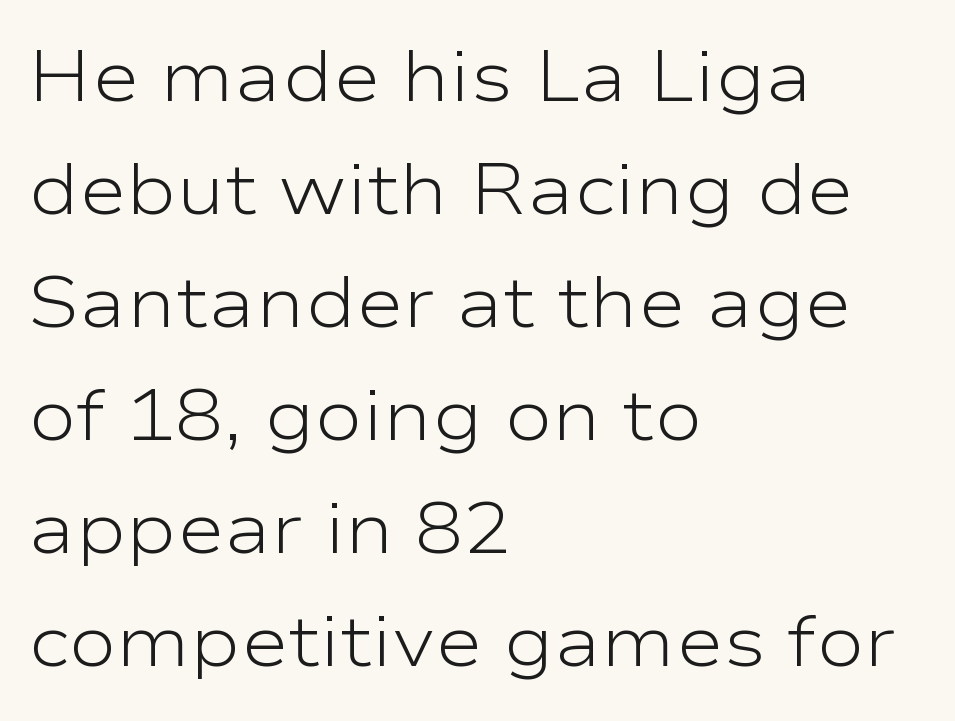
{"serif": "no", "italic": "no", "bold": "no", "weight": "light", "width": "wide", "stroke_contrast": "low", "x_height": "medium", "monospaced": "no", "underline": "no", "align": "left", "line_spacing": "normal", "line_spacing_ratio": 1.57, "letter_spacing": "normal", "letter_spacing_em": 0.0, "glyph_px": 72}
